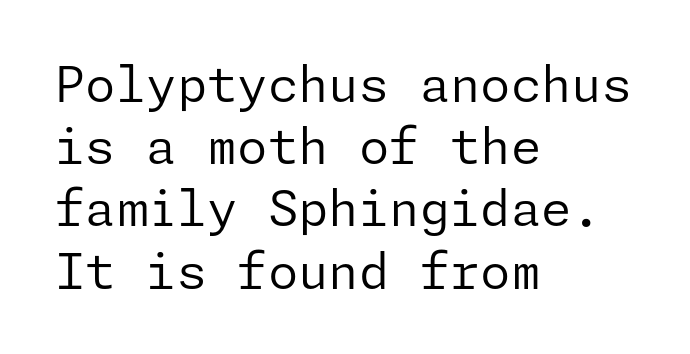
The image shows 49 px regular-weight sans-serif type, upright; set left-aligned, normal line spacing (1.27x), normal letter spacing, not underlined; low stroke contrast and a medium x-height.
